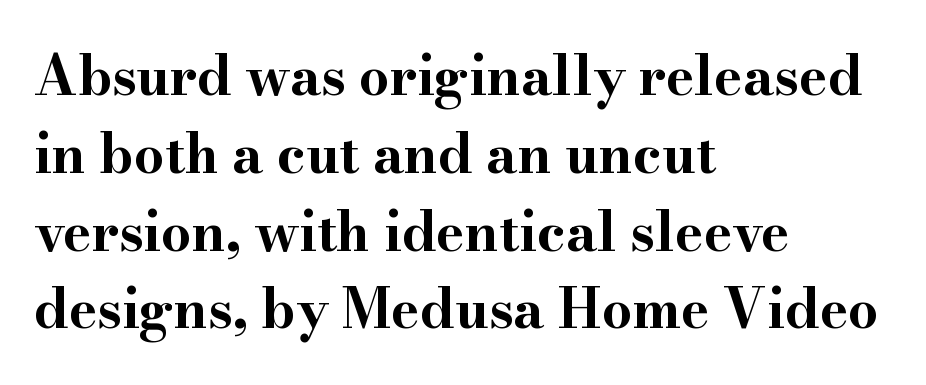
Words appear dense and cohesive because spacing is normal. Old-style or modern, the face here clearly has serifs. The lines in this sample share a left origin and differ only in where they stop. Rendered with straight, roman letterforms.
